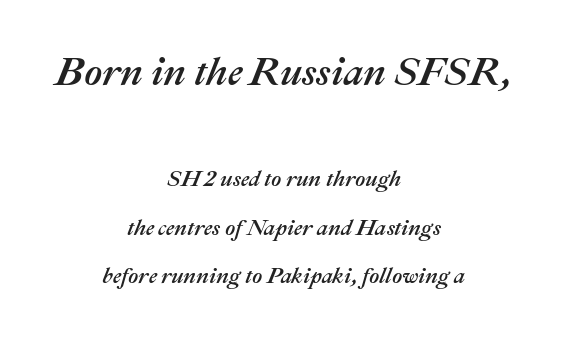
The image shows 39 px text type, italic (leaning right); set centered, loose line spacing (2.22x), normal letter spacing, not underlined; the first (top) block is 1.77x larger; medium stroke contrast and a medium x-height.
